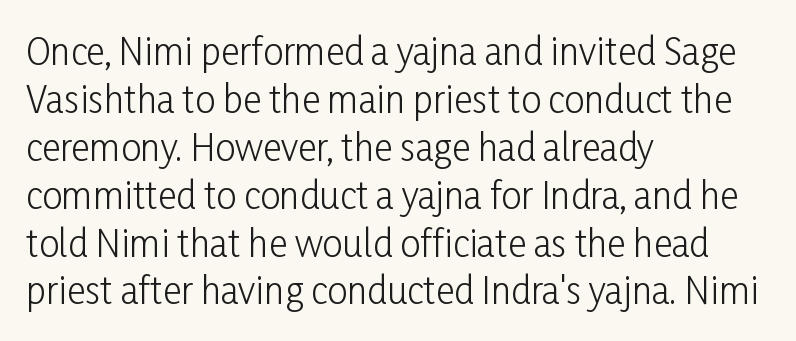
{"serif": "no", "italic": "no", "bold": "no", "weight": "light", "width": "condensed", "stroke_contrast": "low", "x_height": "medium", "monospaced": "no", "underline": "no", "align": "left", "line_spacing": "normal", "line_spacing_ratio": 1.33, "letter_spacing": "normal", "letter_spacing_em": 0.0, "glyph_px": 36}
